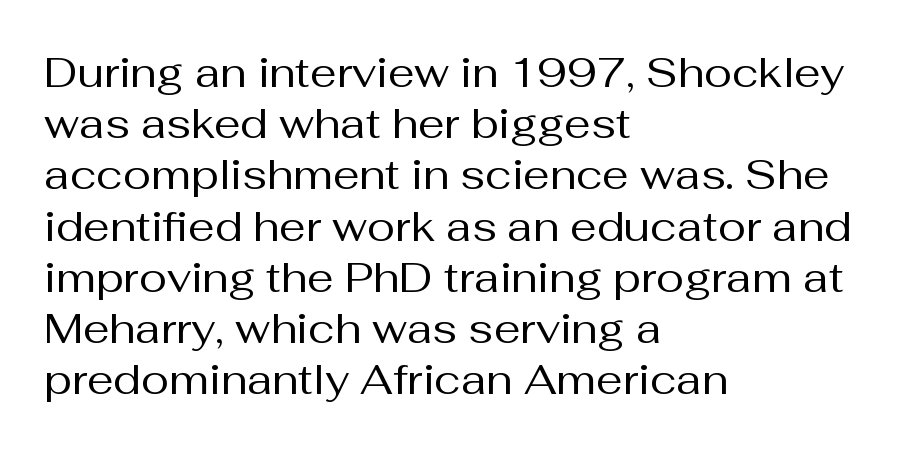
The image shows 42 px regular-weight sans-serif type, upright; set left-aligned, line spacing 1.22x, normal letter spacing, not underlined; medium stroke contrast and a medium x-height.
